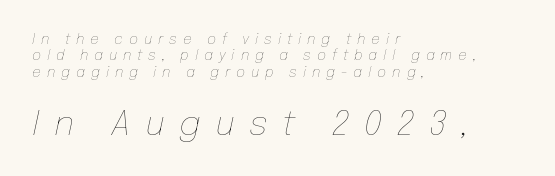
The image shows 34 px thin type, italic (leaning right); set left-aligned, line spacing 1.17x, unusually wide letter spacing (+0.42 em), not underlined; the second (bottom) block is 2.43x larger; low stroke contrast and a medium x-height.
